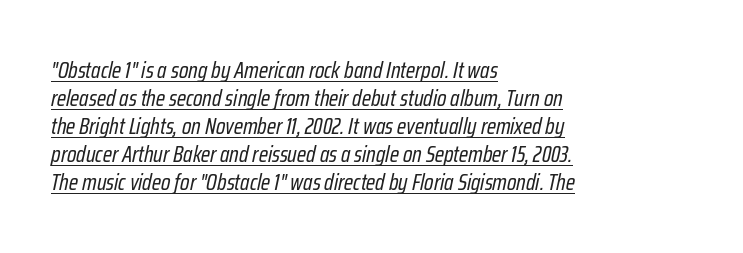
Q: Is the text bold? A: No.
Q: Is the text italic (slanted)? A: Yes, it leans right by about 12 degrees.
Q: Is the text underlined? A: Yes.
Q: How is the paragraph aligned? A: Left-aligned.
Q: Is the spacing between letters normal or unusually wide? A: Normal.
